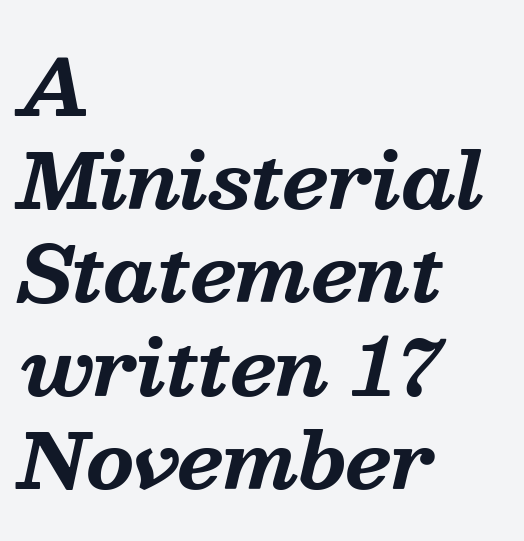
Q: Is the text bold? A: Yes.
Q: Is the text italic (slanted)? A: Yes, it leans right by about 13 degrees.
Q: Is the typeface a serif or a sans-serif typeface? A: Serif.
Q: Is the text underlined? A: No.
Q: How is the paragraph aligned? A: Left-aligned.
Q: Is the spacing between letters normal or unusually wide? A: Normal.
Q: Width (condensed, normal, or wide)? A: Normal.
Q: Stroke contrast? A: Medium.
Q: x-height? A: Medium.
Q: Monospaced? A: No.
